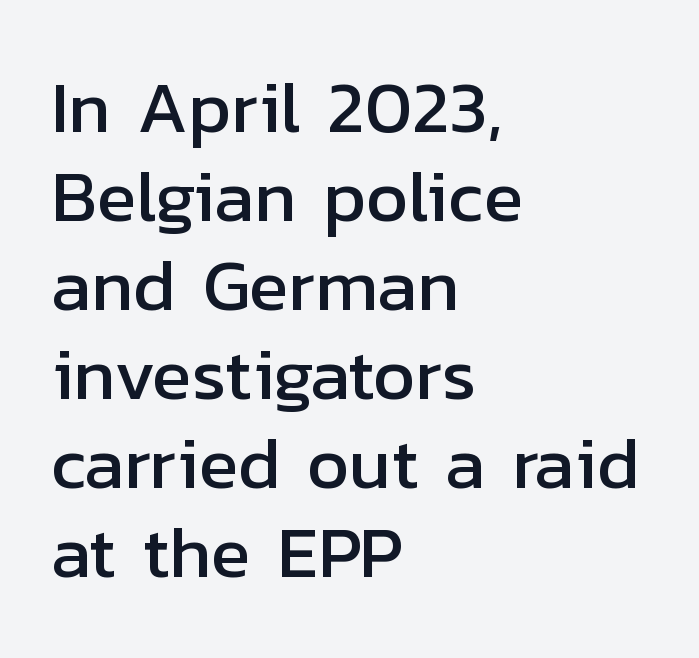
The image shows 73 px sans-serif type, upright; set left-aligned, line spacing 1.22x, normal letter spacing, not underlined; low stroke contrast and a medium x-height.
